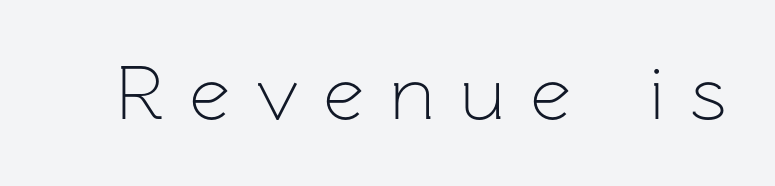
Serifs: no, the terminals of the letterforms are clean. Glyph-to-glyph distance is far greater than everyday printed text. Posture: vertical. Do the characters align in a grid? No, the font is proportional. The letters look calm and open, with moderate or lighter stems.
